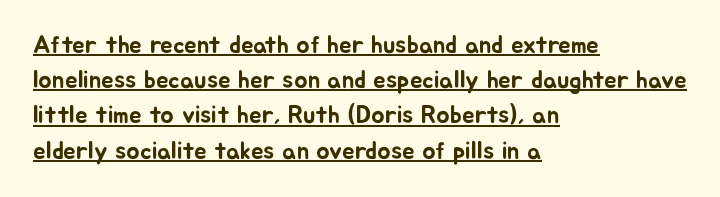
Between one letter and the next there's only the usual sliver of space. Regular leading. This sample uses an upright cut, with every glyph sitting square on the baseline. Reading down the block, your eye returns to a fixed left position each line.
